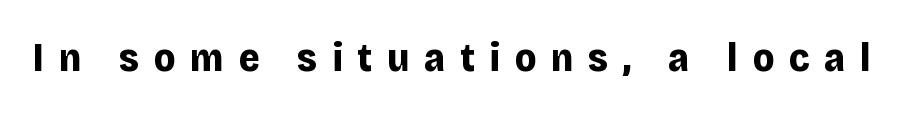
The image shows 40 px bold sans-serif type, upright; set unusually wide letter spacing (+0.37 em), not underlined; low stroke contrast and a large x-height.
